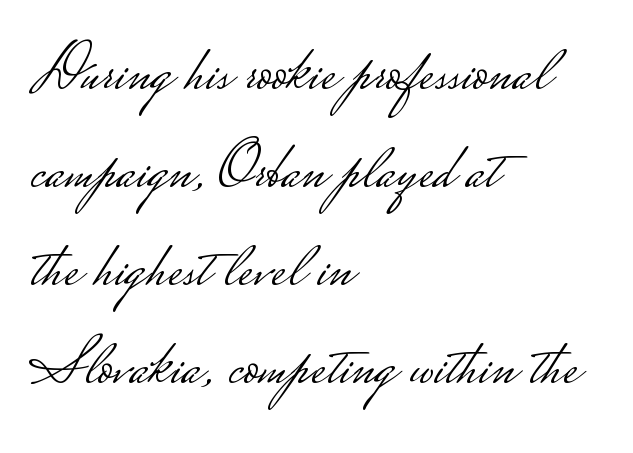
{"serif": "no", "bold": "no", "weight": "light", "width": "wide", "stroke_contrast": "low", "monospaced": "no", "underline": "no", "align": "left", "line_spacing": "normal", "line_spacing_ratio": 1.51, "letter_spacing": "normal", "letter_spacing_em": 0.0, "glyph_px": 65}
